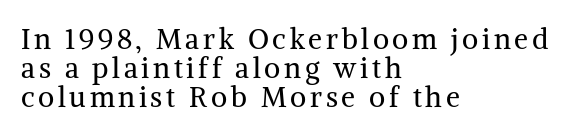
{"serif": "yes", "italic": "no", "bold": "no", "weight": "regular", "width": "normal", "stroke_contrast": "medium", "x_height": "medium", "monospaced": "no", "underline": "no", "align": "left", "line_spacing": "tight", "line_spacing_ratio": 1.04, "glyph_px": 28}
